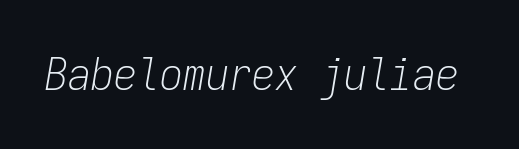
Q: Is the text bold? A: No.
Q: Is the text italic (slanted)? A: Yes, it leans right by about 9 degrees.
Q: Is the text underlined? A: No.
Q: Is the spacing between letters normal or unusually wide? A: Normal.
Q: Width (condensed, normal, or wide)? A: Condensed.
Q: Stroke contrast? A: Low.
Q: x-height? A: Medium.
Q: Monospaced? A: Yes.
